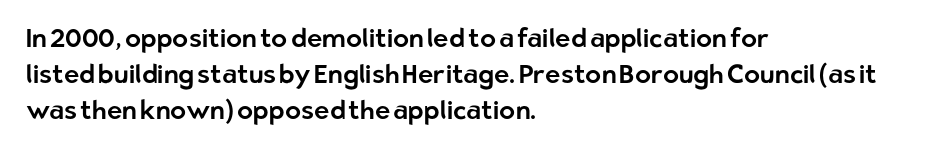
The image shows 26 px text type, upright; set left-aligned, normal line spacing (1.38x), normal letter spacing, not underlined.
